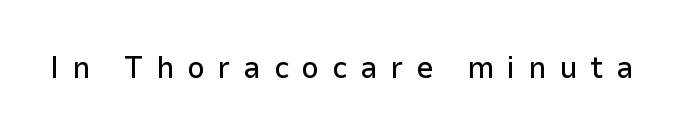
Quick note: underline off. Display-style spreading of the glyphs; the letterfit is very open. The letters stand straight up with perfectly vertical stems. The designer went with a sans here, leaving each stem footless.
